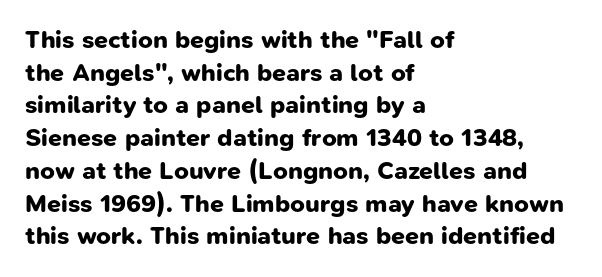
Q: Is the text bold? A: Yes.
Q: Is the text underlined? A: No.
Q: How is the paragraph aligned? A: Left-aligned.
Q: Is the spacing between letters normal or unusually wide? A: Normal.
Q: Is the spacing between lines tight, normal or loose? A: Normal.
